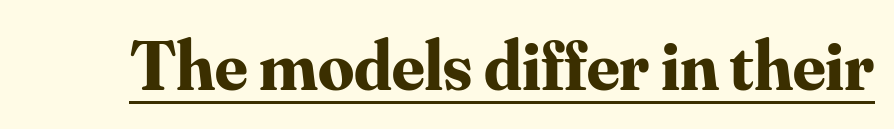
Descenders here cross a horizontal rule under the line. Caption: standard tracking, unaltered. Varying glyph widths throughout — classic text-font behaviour. As a designer I'd log this as weight 700, bold. The specimen reads as upright at a glance.
